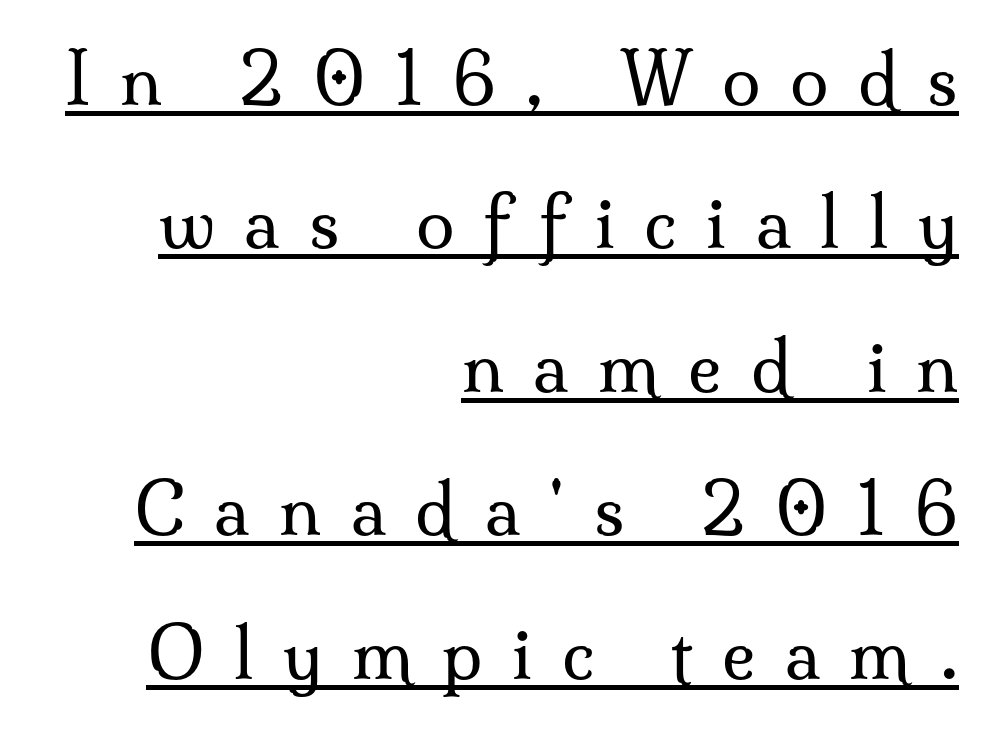
Q: Is the text bold? A: No.
Q: Is the text italic (slanted)? A: No, it is upright.
Q: Is the typeface a serif or a sans-serif typeface? A: Serif.
Q: Is the text underlined? A: Yes.
Q: How is the paragraph aligned? A: Right-aligned.
Q: Is the spacing between letters normal or unusually wide? A: Unusually wide.
Q: Is the spacing between lines tight, normal or loose? A: Loose.
Q: Width (condensed, normal, or wide)? A: Normal.
Q: Stroke contrast? A: Medium.
Q: x-height? A: Small.
Q: Monospaced? A: No.
